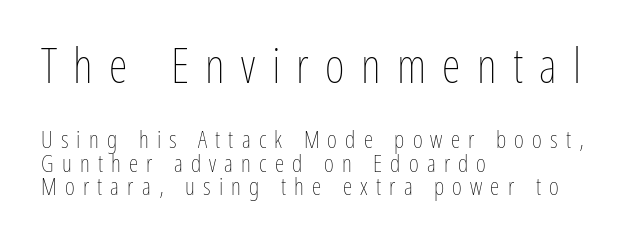
The image shows 48 px thin, condensed type, upright; set left-aligned, tight line spacing (0.99x), unusually wide letter spacing (+0.34 em), not underlined; the first (top) block is 2.0x larger; low stroke contrast and a medium x-height.
